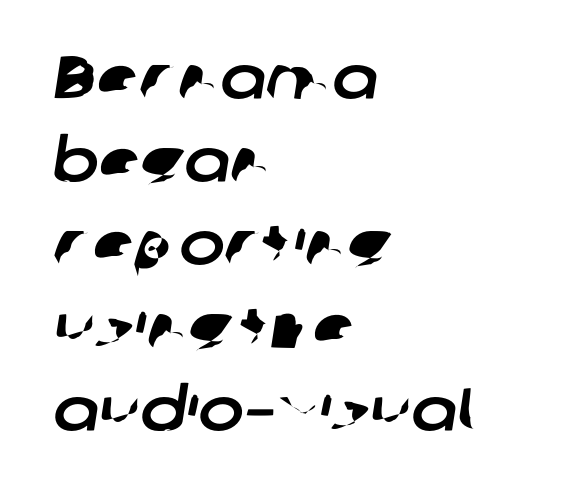
{"serif": "no", "width": "normal", "stroke_contrast": "low", "x_height": "medium", "monospaced": "no", "underline": "no", "align": "left", "line_spacing": "normal", "line_spacing_ratio": 1.36, "letter_spacing": "normal", "letter_spacing_em": 0.0, "glyph_px": 61}
